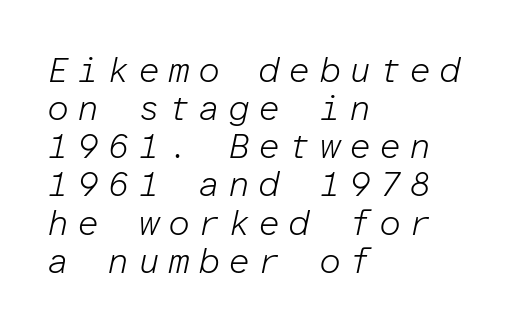
Q: Is the text bold? A: No.
Q: Is the text italic (slanted)? A: Yes, it leans right by about 12 degrees.
Q: Is the text underlined? A: No.
Q: How is the paragraph aligned? A: Left-aligned.
Q: Is the spacing between letters normal or unusually wide? A: Unusually wide.
Q: Is the spacing between lines tight, normal or loose? A: Tight.
Q: Width (condensed, normal, or wide)? A: Normal.
Q: Stroke contrast? A: Low.
Q: x-height? A: Medium.
Q: Monospaced? A: Yes.
